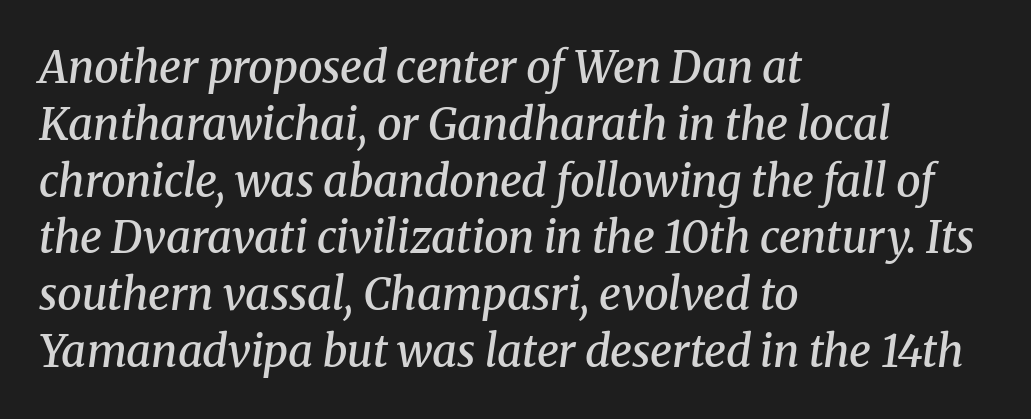
The image shows 44 px semibold serif type, italic (leaning right); set left-aligned, normal line spacing (1.29x), normal letter spacing, not underlined; medium stroke contrast and a medium x-height.
